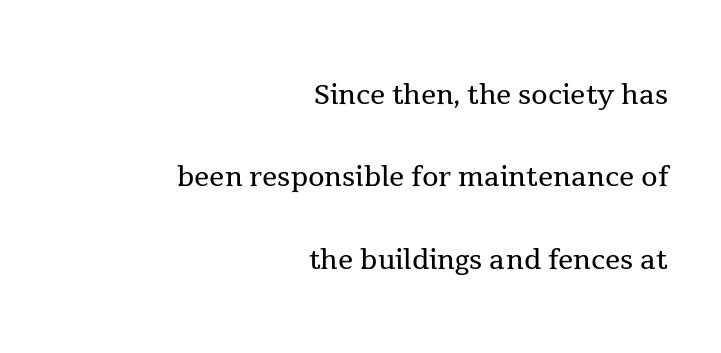
Is the stroke heavy? The answer is a plain regular-or-lighter. Posture: upright roman. Leading: increased. All the whitespace from short lines collects on the left. Default kerning and tracking; the words read as compact shapes. The passage shown is typed in a proportional face where columns would drift.
